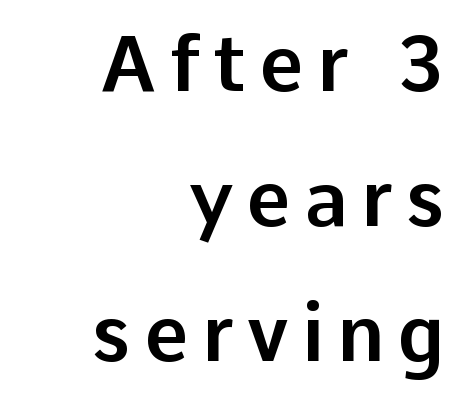
The characters display no serif detailing; their extremities are plain. You could not count columns in this text — the font is proportionally spaced. The letters stand upright; this is a roman face. This rendering uses right alignment, leaving the left contour irregular. Letters rest on an invisible, unmarked baseline.
